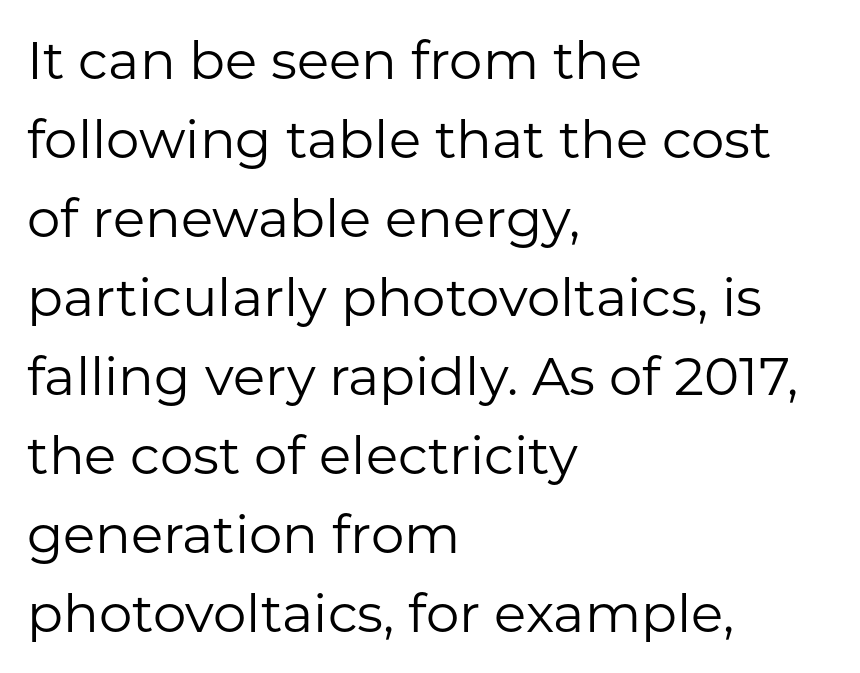
The image shows 53 px regular-weight sans-serif type, upright; set left-aligned, normal line spacing (1.49x), normal letter spacing, not underlined; low stroke contrast and a medium x-height.
